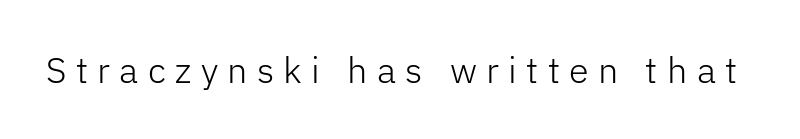
The image shows 36 px light sans-serif type, upright; set unusually wide letter spacing (+0.26 em), not underlined; low stroke contrast and a medium x-height.
